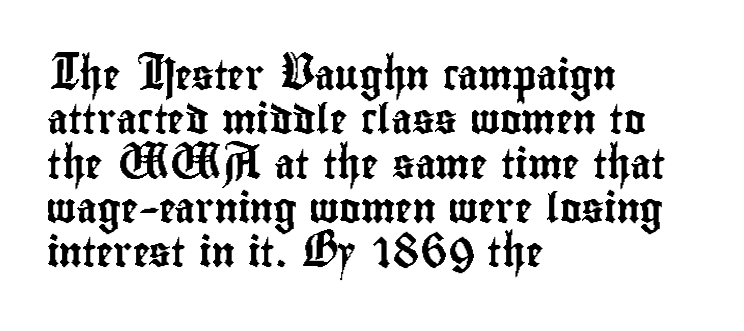
Q: Is the text italic (slanted)? A: No, it is upright.
Q: Is the typeface a serif or a sans-serif typeface? A: Sans-serif.
Q: Is the text underlined? A: No.
Q: How is the paragraph aligned? A: Left-aligned.
Q: Is the spacing between letters normal or unusually wide? A: Normal.
Q: Is the spacing between lines tight, normal or loose? A: Normal.
Q: Width (condensed, normal, or wide)? A: Condensed.
Q: Stroke contrast? A: Low.
Q: x-height? A: Small.
Q: Monospaced? A: No.
